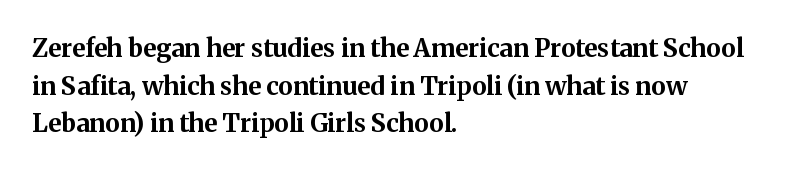
Q: Is the text bold? A: Yes.
Q: Is the text italic (slanted)? A: No, it is upright.
Q: Is the text underlined? A: No.
Q: How is the paragraph aligned? A: Left-aligned.
Q: Is the spacing between letters normal or unusually wide? A: Normal.
Q: Is the spacing between lines tight, normal or loose? A: Normal.
